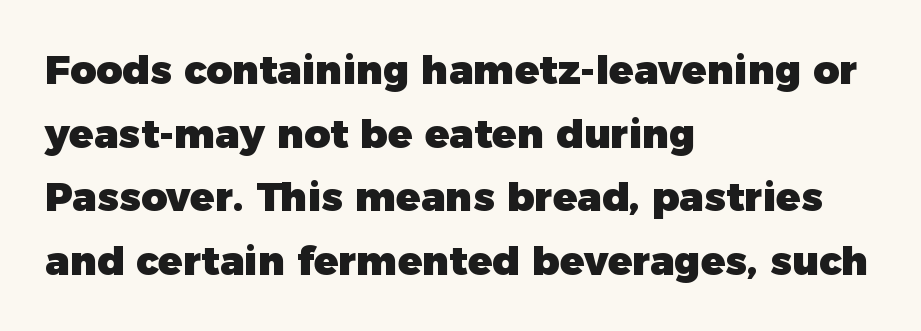
The image shows 40 px heavy sans-serif type, upright; set left-aligned, normal line spacing (1.59x), normal letter spacing, not underlined; low stroke contrast and a medium x-height.
